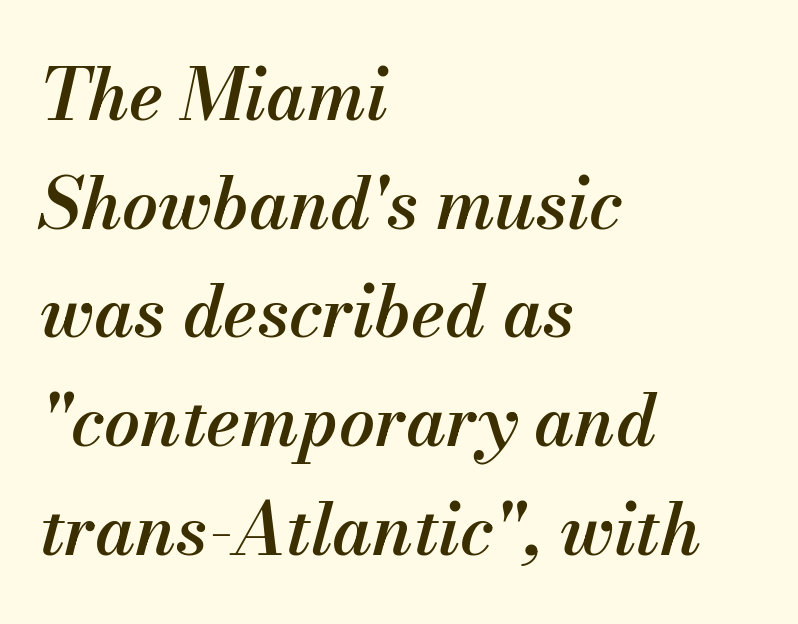
{"italic": "yes", "lean": "right", "slant_degrees": 13, "bold": "semi", "weight": "semibold", "width": "normal", "stroke_contrast": "medium", "x_height": "small", "monospaced": "no", "underline": "no", "align": "left", "line_spacing": "normal", "line_spacing_ratio": 1.53, "letter_spacing": "normal", "letter_spacing_em": 0.0, "glyph_px": 71}
